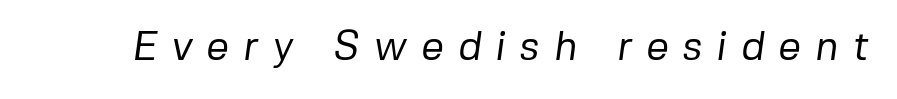
Each letter's strokes conclude bluntly, with no projecting serifs. The letters advance in unequal steps, a hallmark of proportional type. The weight tops out at a normal text grade. The letterforms stand isolated, each surrounded by extra space. The baseline area is clear.
